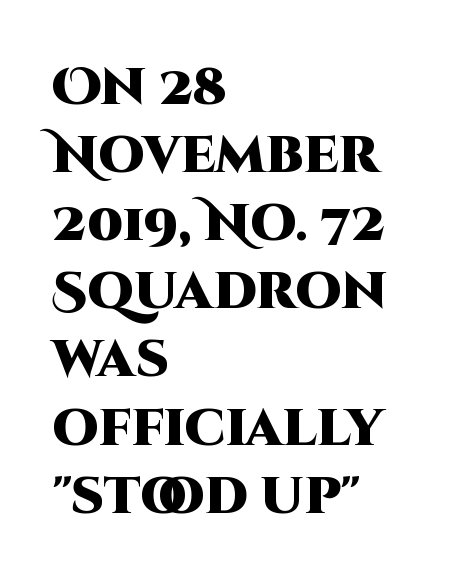
Q: Is the text bold? A: Yes.
Q: Is the text italic (slanted)? A: No, it is upright.
Q: Is the typeface a serif or a sans-serif typeface? A: Sans-serif.
Q: Is the text underlined? A: No.
Q: How is the paragraph aligned? A: Left-aligned.
Q: Is the spacing between letters normal or unusually wide? A: Normal.
Q: Is the spacing between lines tight, normal or loose? A: Normal.
Q: Width (condensed, normal, or wide)? A: Normal.
Q: Stroke contrast? A: High.
Q: x-height? A: Large.
Q: Monospaced? A: No.
